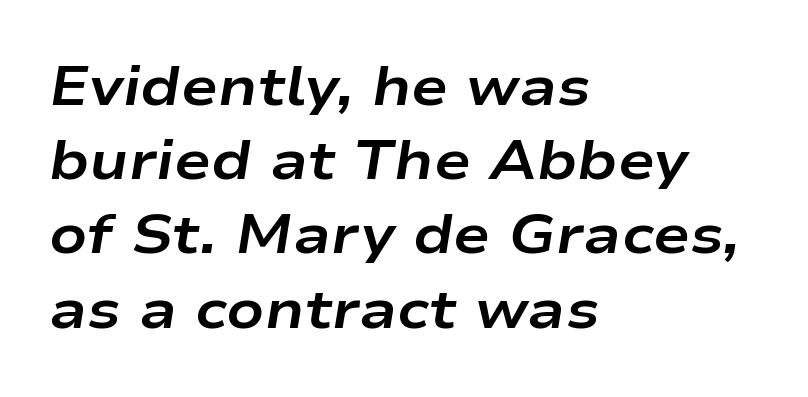
{"italic": "yes", "lean": "right", "slant_degrees": 9, "bold": "yes", "weight": "bold", "width": "wide", "stroke_contrast": "low", "x_height": "medium", "monospaced": "no", "underline": "no", "align": "left", "line_spacing": "normal", "line_spacing_ratio": 1.35, "letter_spacing": "normal", "letter_spacing_em": 0.0, "glyph_px": 55}
